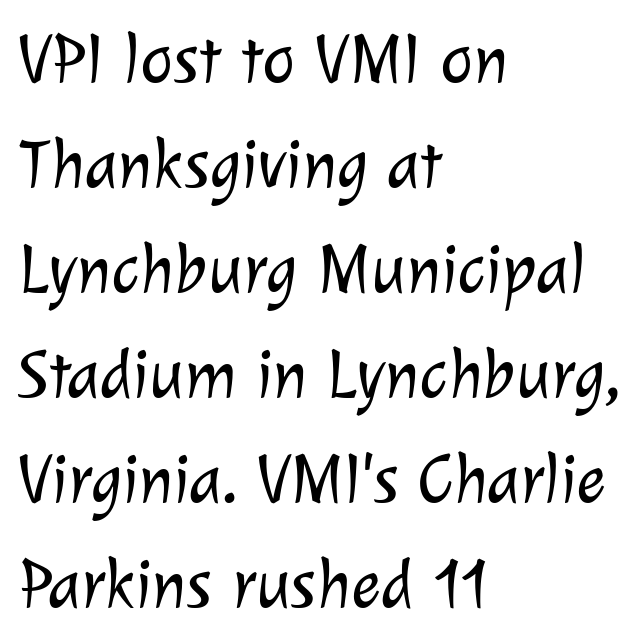
Q: Is the text bold? A: No.
Q: Is the typeface a serif or a sans-serif typeface? A: Sans-serif.
Q: Is the text underlined? A: No.
Q: How is the paragraph aligned? A: Left-aligned.
Q: Is the spacing between letters normal or unusually wide? A: Normal.
Q: Is the spacing between lines tight, normal or loose? A: Normal.
Q: Width (condensed, normal, or wide)? A: Normal.
Q: Stroke contrast? A: Low.
Q: x-height? A: Medium.
Q: Monospaced? A: No.
